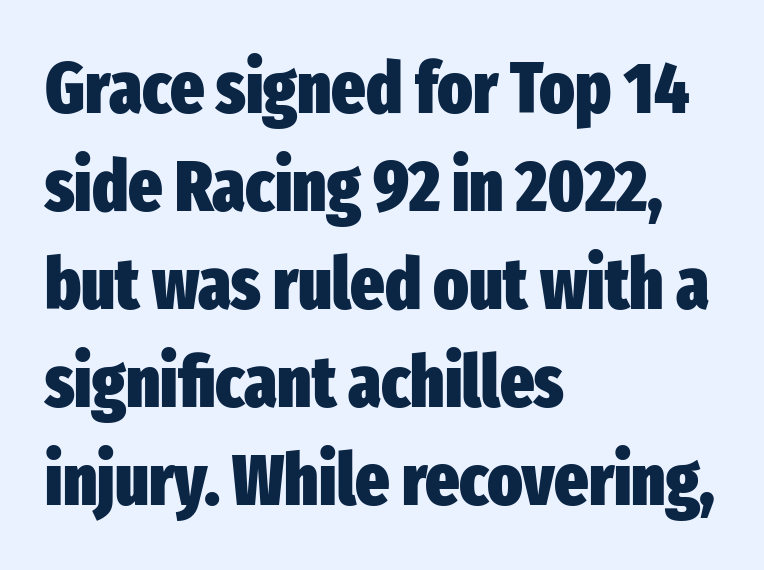
The font family rendered here belongs to the sans-serif group. The typography opts for an upright posture over an oblique one. Each new line begins a customary step beneath the previous one. Character widths vary here, with narrow letters taking less room than wide ones.
